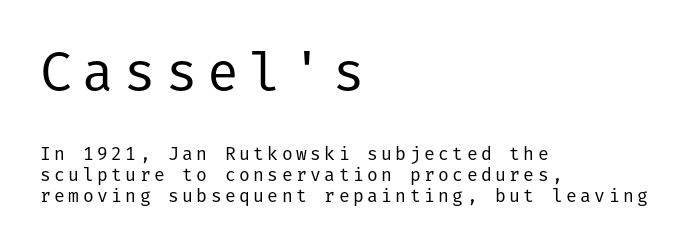
Q: Is the text bold? A: No.
Q: Is the text italic (slanted)? A: No, it is upright.
Q: Is the typeface a serif or a sans-serif typeface? A: Sans-serif.
Q: Is the text underlined? A: No.
Q: How is the paragraph aligned? A: Left-aligned.
Q: Is the spacing between lines tight, normal or loose? A: Tight.
Q: Which block of text is set in a larger size, the first (top) or the second (bottom)? A: The first (top) one.
Q: Width (condensed, normal, or wide)? A: Normal.
Q: Stroke contrast? A: Low.
Q: x-height? A: Medium.
